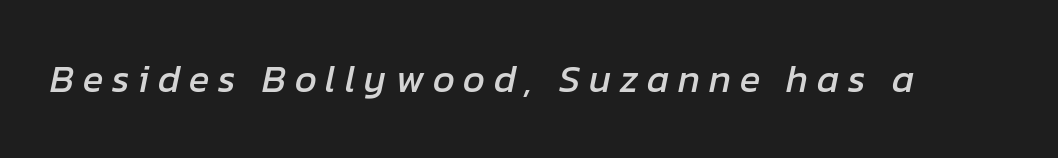
Plain, unruled lines of type. The letters are slanted; this is an italic face. Is this a fixed-width face? No — the glyphs have proportional, varying widths. Inter-character spacing is expanded well beyond the font's built-in metrics.
